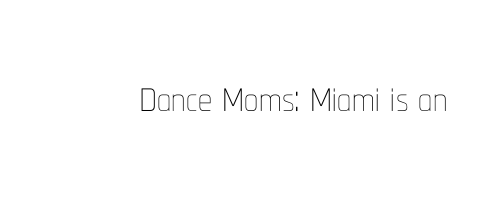
Posture: vertical. Is this a fixed-width face? No — the glyphs have proportional, varying widths. The gaps between neighbouring characters are ordinary and unremarkable. Nobody drew a line under any word here. Caption: face not bold, strokes unweighted.
